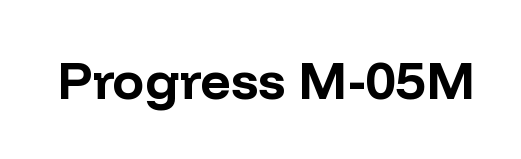
Nobody touched the tracking dial on this one. Character widths vary here, with narrow letters taking less room than wide ones. Heft: maximum for text — a bold. To sum up the face: it is a sans, with no serifs. Unmarked baselines from the first word to the last.
